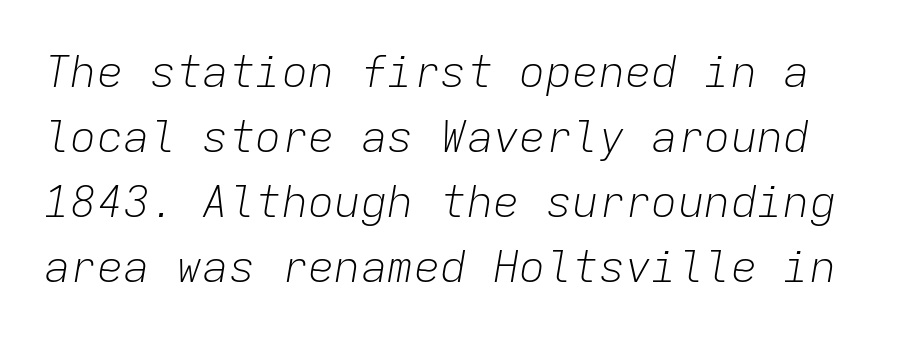
The area under the type is left untouched. Think standard paragraph weight, or any step lighter than that. A typesetter would mark this as italic. The rendering uses typewriter-style spacing with identical character cells. How are the letters spaced? Ordinarily, with no added tracking.
